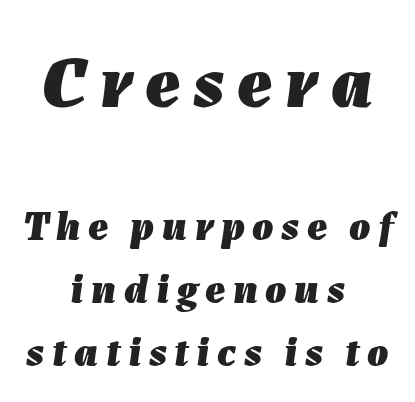
Underlining? Definitely not there. The font is running at its bold setting. Horizontal bands of white between lines are of average thickness. Alignment: centered. Yep, that's italic — everything's leaning. Think of a printed novel: that variable character pitch is what you see here.
